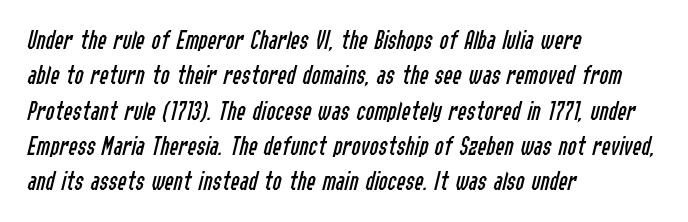
The image shows 27 px text type, italic (leaning right); set left-aligned, normal line spacing (1.31x), normal letter spacing, not underlined.
